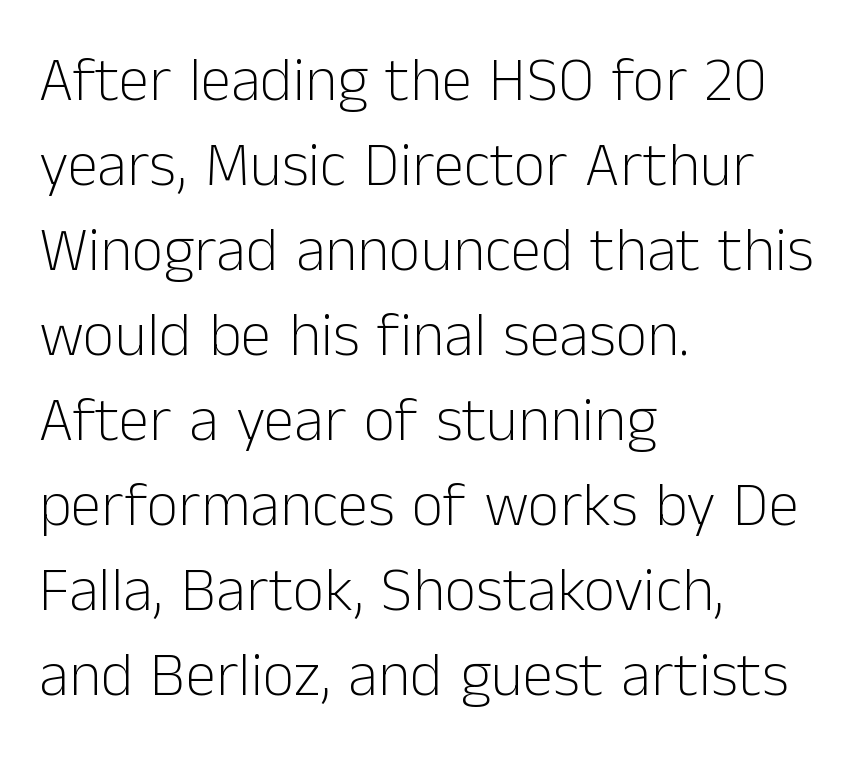
{"serif": "no", "italic": "no", "bold": "no", "weight": "light", "width": "normal", "stroke_contrast": "low", "x_height": "medium", "monospaced": "no", "underline": "no", "align": "left", "line_spacing": "normal", "line_spacing_ratio": 1.37, "letter_spacing": "normal", "letter_spacing_em": 0.0, "glyph_px": 62}
